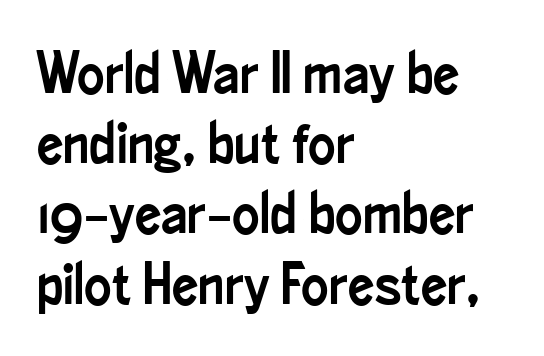
The image shows 58 px condensed sans-serif type, upright; set left-aligned, line spacing 1.21x, normal letter spacing, not underlined; low stroke contrast and a small x-height.
